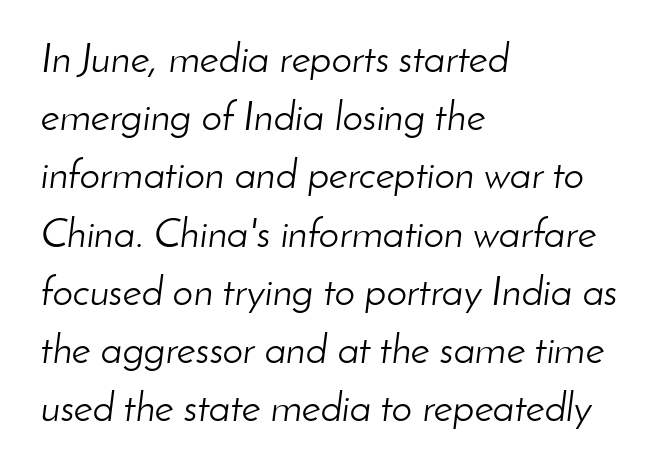
The image shows 41 px light type, italic (leaning right); set left-aligned, normal line spacing (1.42x), normal letter spacing, not underlined; low stroke contrast and a small x-height.
